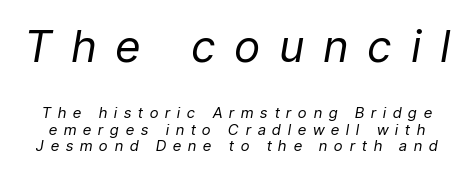
Q: Is the text bold? A: No.
Q: Is the text italic (slanted)? A: Yes, it leans right by about 9 degrees.
Q: Is the text underlined? A: No.
Q: Is the spacing between letters normal or unusually wide? A: Unusually wide.
Q: Is the spacing between lines tight, normal or loose? A: Tight.
Q: Which block of text is set in a larger size, the first (top) or the second (bottom)? A: The first (top) one.
Q: Width (condensed, normal, or wide)? A: Condensed.
Q: Stroke contrast? A: Low.
Q: x-height? A: Medium.
Q: Monospaced? A: No.
